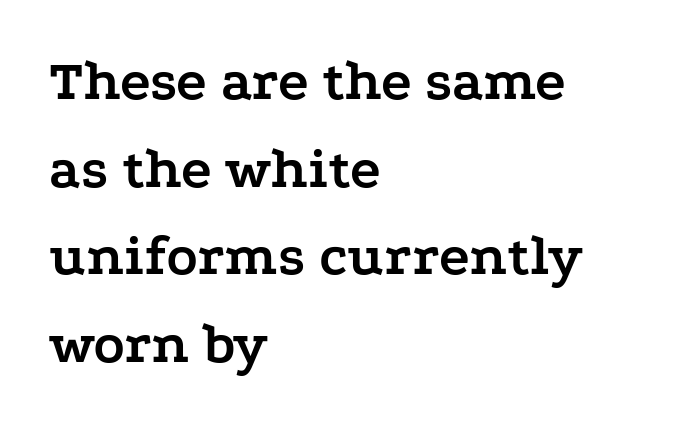
As a designer I'd log this as weight 700, bold. Every character sits straight up, as roman type does. Descenders are the only things crossing below the line. The lines in this sample share a left origin and differ only in where they stop.
